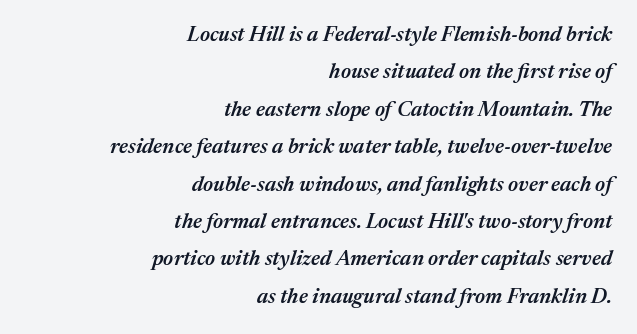
{"italic": "yes", "lean": "right", "slant_degrees": 17, "bold": "semi", "underline": "no", "align": "right", "line_spacing_ratio": 1.78, "letter_spacing": "normal", "letter_spacing_em": 0.0, "glyph_px": 21}
